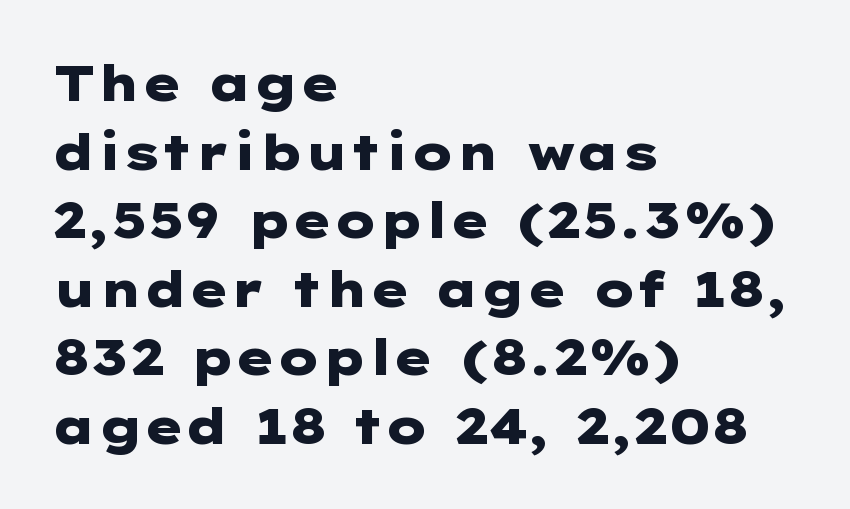
The image shows 49 px heavy, wide sans-serif type, upright; set left-aligned, normal line spacing (1.4x), normal letter spacing, not underlined; low stroke contrast and a medium x-height.
